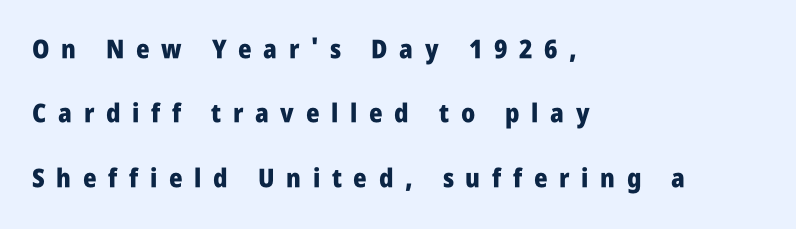
{"italic": "no", "bold": "yes", "underline": "no", "align": "left", "line_spacing": "loose", "line_spacing_ratio": 2.48, "letter_spacing": "wide", "letter_spacing_em": 0.45, "glyph_px": 26}
